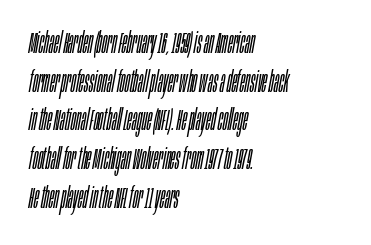
Q: Is the text bold? A: No.
Q: Is the text italic (slanted)? A: Yes, it leans right by about 10 degrees.
Q: Is the text underlined? A: No.
Q: How is the paragraph aligned? A: Left-aligned.
Q: Is the spacing between letters normal or unusually wide? A: Normal.
Q: Is the spacing between lines tight, normal or loose? A: Normal.
Q: Width (condensed, normal, or wide)? A: Condensed.
Q: Stroke contrast? A: Low.
Q: x-height? A: Large.
Q: Monospaced? A: No.
